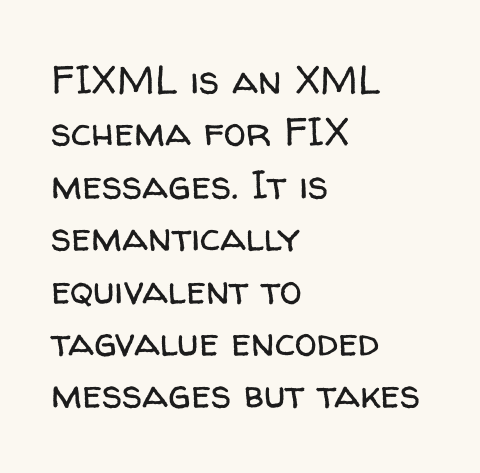
{"serif": "no", "italic": "no", "bold": "no", "weight": "regular", "width": "normal", "stroke_contrast": "low", "x_height": "medium", "monospaced": "no", "underline": "no", "align": "left", "line_spacing": "normal", "line_spacing_ratio": 1.31, "letter_spacing": "normal", "letter_spacing_em": 0.0, "glyph_px": 40}
